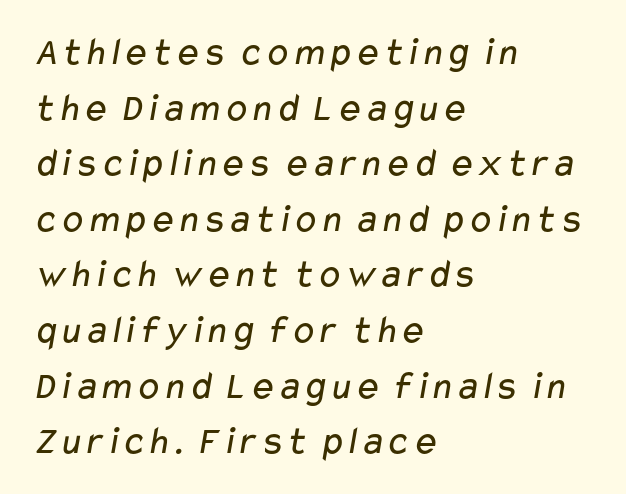
The typeface has the unassuming heft of standard copy or less. Horizontal alignment here is leftward, the default for most running prose. The gap between lines stays unmarked. Looks like regular typesetting: each glyph gets only the width it needs. The horizontal fit of the characters is conventional and even. The leading is moderate, giving the passage an even texture.
